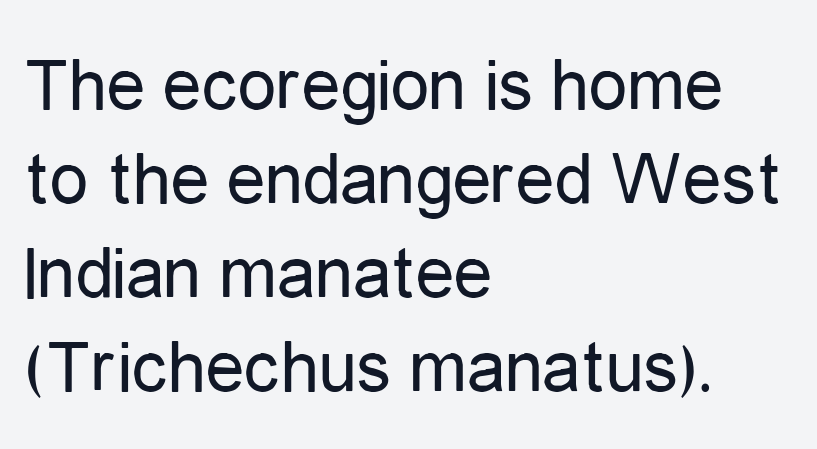
The type sits square on the baseline with zero lean. Stroke thickness stays within the range of a standard reading face or lighter. Varying glyph widths throughout — classic text-font behaviour. The glyphs in this specimen are sans serif.
